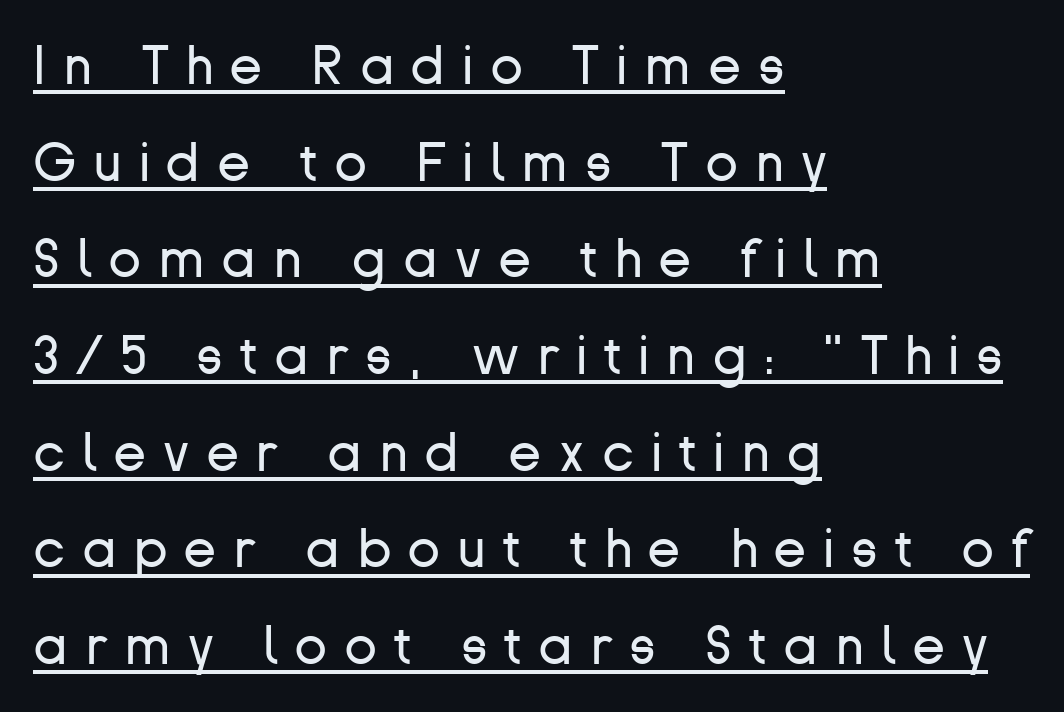
The image shows 54 px regular-weight sans-serif type, upright; set left-aligned, line spacing 1.79x, unusually wide letter spacing (+0.31 em), underlined; low stroke contrast and a medium x-height.
